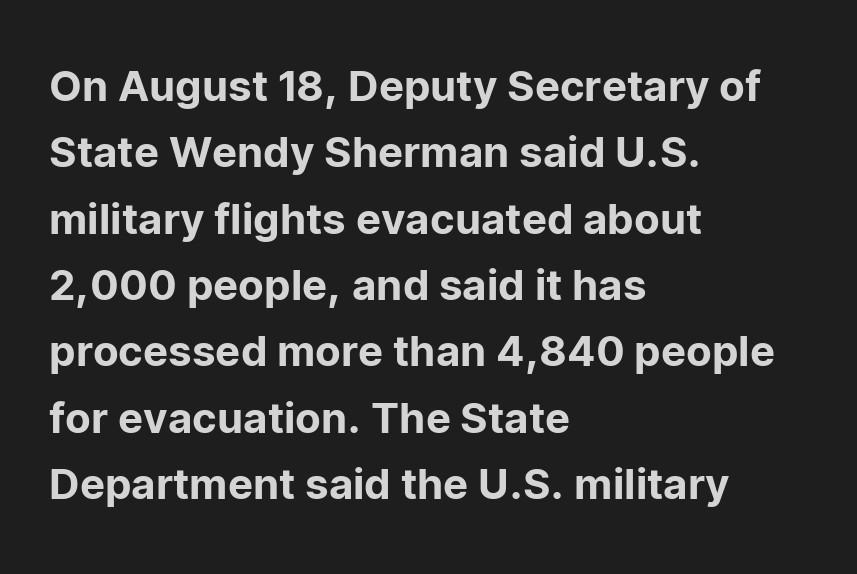
{"serif": "no", "italic": "no", "width": "normal", "stroke_contrast": "low", "x_height": "medium", "monospaced": "no", "underline": "no", "align": "left", "line_spacing": "normal", "line_spacing_ratio": 1.58, "letter_spacing": "normal", "letter_spacing_em": 0.0, "glyph_px": 42}
